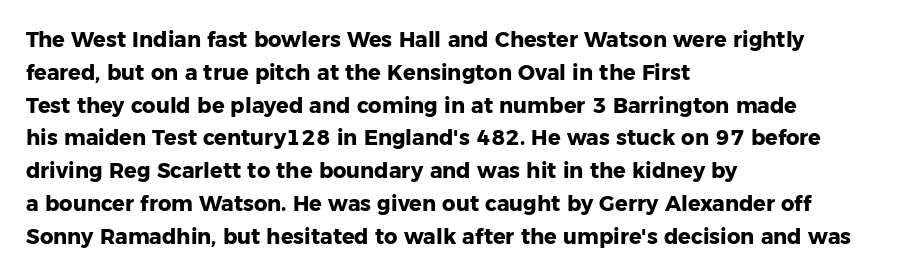
The image shows 21 px bold type, upright; set left-aligned, normal line spacing (1.56x), normal letter spacing, not underlined.
